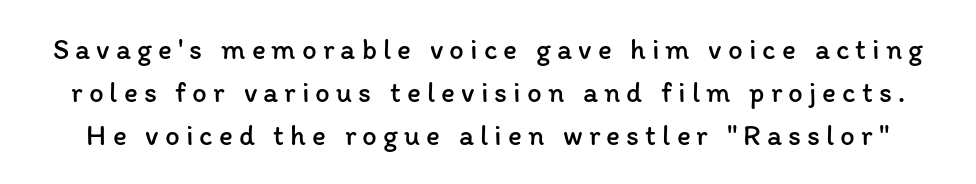
The image shows 29 px regular-weight type, upright; set normal line spacing (1.48x), unusually wide letter spacing (+0.21 em), not underlined; low stroke contrast and a medium x-height.
